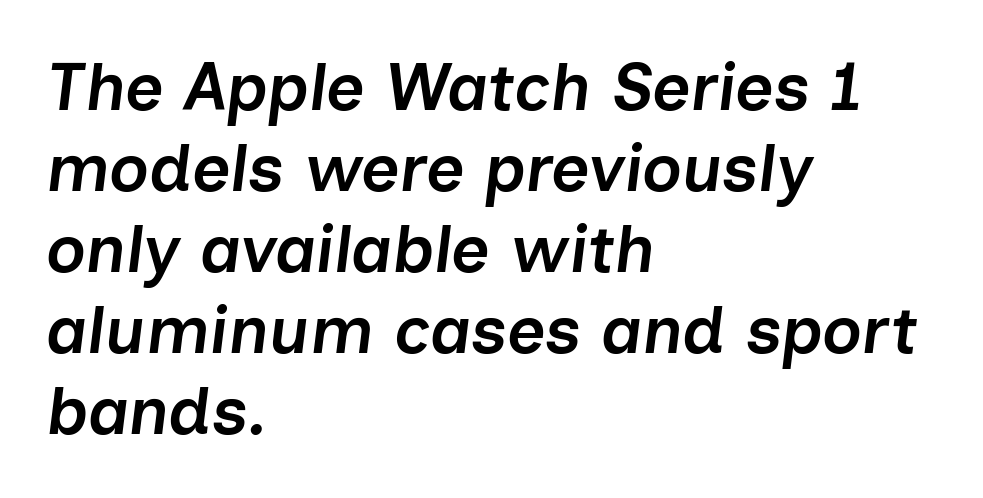
Weight: semibold (demi). Casual observation: everything's shoved over to the left. Honestly, the letter spacing is just normal — you wouldn't notice it. The zone under the glyphs is completely vacant.
